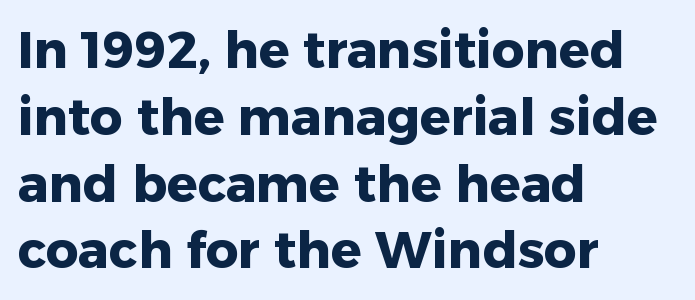
{"serif": "no", "italic": "no", "bold": "yes", "weight": "heavy", "width": "normal", "stroke_contrast": "low", "x_height": "medium", "monospaced": "no", "underline": "no", "align": "left", "line_spacing": "normal", "line_spacing_ratio": 1.31, "letter_spacing": "normal", "letter_spacing_em": 0.0, "glyph_px": 51}
